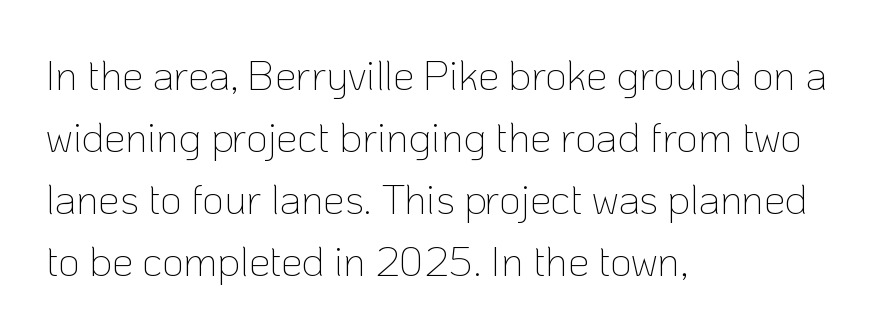
The image shows 42 px thin sans-serif type, upright; set left-aligned, normal line spacing (1.48x), normal letter spacing, not underlined; low stroke contrast and a medium x-height.
